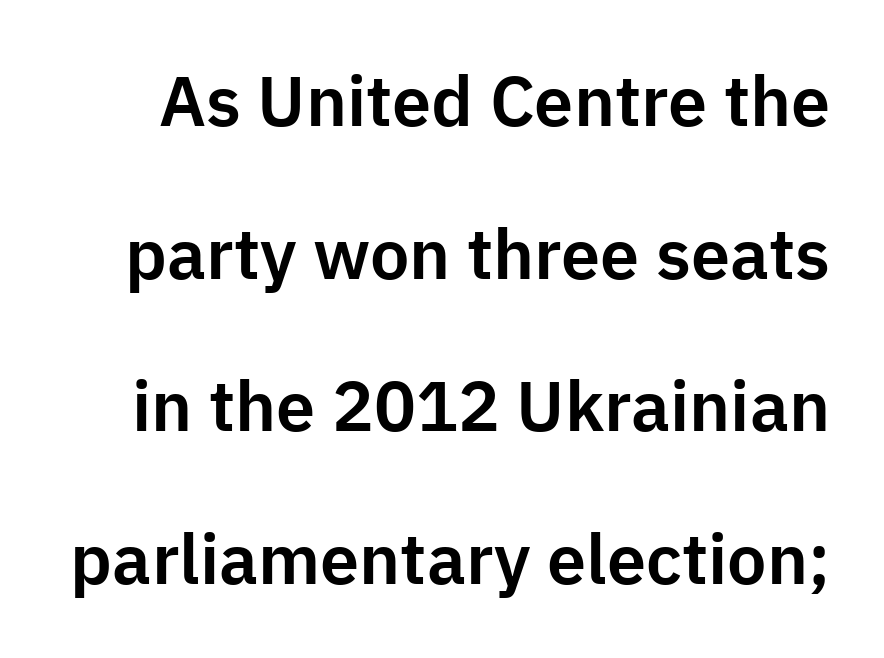
{"serif": "no", "italic": "no", "width": "normal", "stroke_contrast": "low", "x_height": "medium", "monospaced": "no", "underline": "no", "line_spacing": "loose", "line_spacing_ratio": 2.18, "letter_spacing": "normal", "letter_spacing_em": 0.0, "glyph_px": 70}
